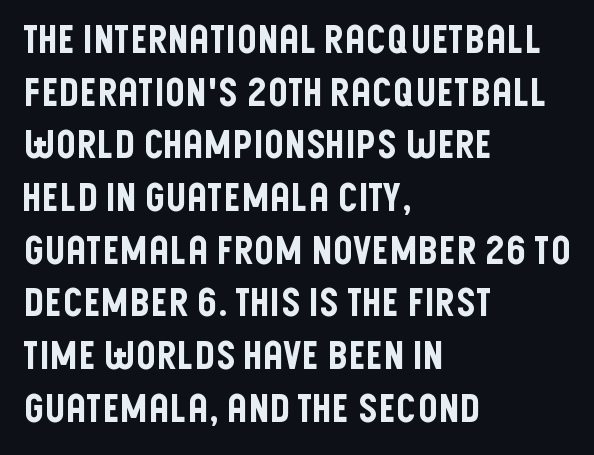
Q: Is the text italic (slanted)? A: No, it is upright.
Q: Is the typeface a serif or a sans-serif typeface? A: Sans-serif.
Q: Is the text underlined? A: No.
Q: How is the paragraph aligned? A: Left-aligned.
Q: Is the spacing between letters normal or unusually wide? A: Normal.
Q: Is the spacing between lines tight, normal or loose? A: Normal.
Q: Width (condensed, normal, or wide)? A: Condensed.
Q: Stroke contrast? A: Low.
Q: x-height? A: Large.
Q: Monospaced? A: No.
